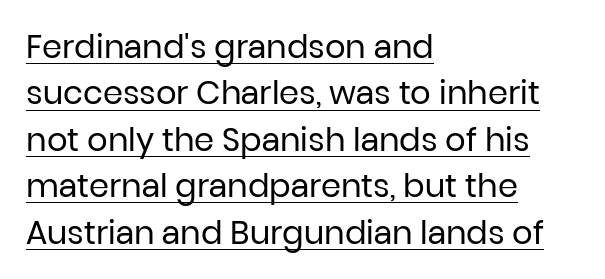
The compositor pushed each line to the left boundary. Spacing between characters is what you'd get straight out of the box. This sample has the flowing, uneven cadence of proportional lettering. Serif or sans? Sans — the stroke terminals are bare. Ascenders rise straight up at ninety degrees.
